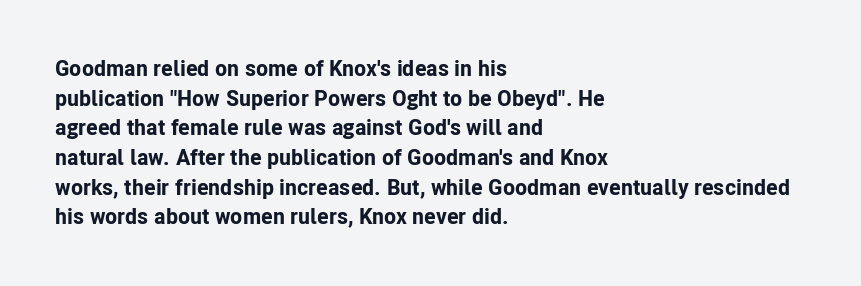
{"italic": "no", "bold": "yes", "underline": "no", "align": "left", "line_spacing": "normal", "line_spacing_ratio": 1.35, "letter_spacing": "normal", "letter_spacing_em": 0.0, "glyph_px": 22}
